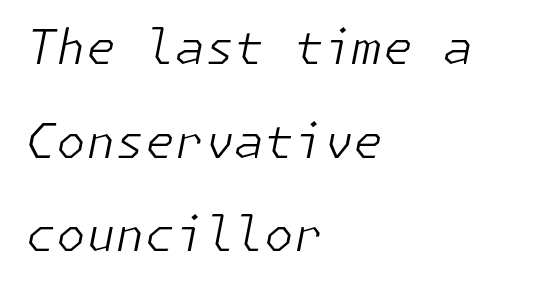
Ink coverage per letter is moderate at most. Underlining? Definitely not there. Students, observe: this is what heavily led, spacious text looks like. The letters sit at their default tracking, neither squeezed nor spread. When letters slant like this, we call the style italic. The typesetter chose a ragged-right arrangement here.
